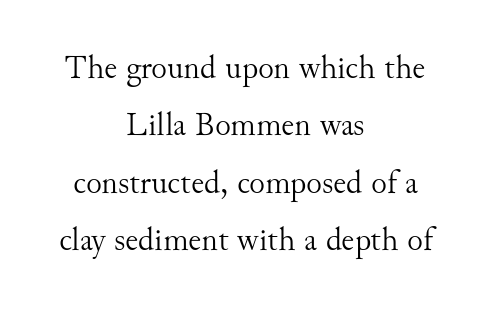
{"serif": "yes", "italic": "no", "bold": "no", "weight": "light", "width": "normal", "stroke_contrast": "medium", "x_height": "small", "monospaced": "no", "underline": "no", "align": "center", "line_spacing_ratio": 1.74, "letter_spacing": "normal", "letter_spacing_em": 0.0, "glyph_px": 33}
